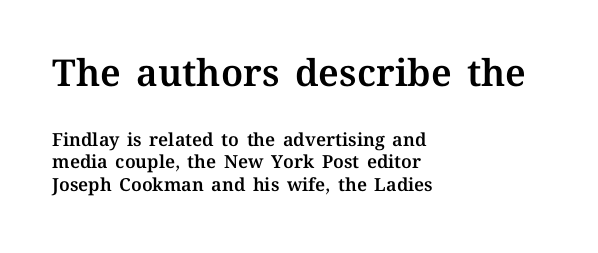
{"italic": "no", "width": "normal", "stroke_contrast": "medium", "x_height": "medium", "monospaced": "no", "underline": "no", "align": "left", "line_spacing": "normal", "line_spacing_ratio": 1.27, "letter_spacing": "normal", "letter_spacing_em": 0.0, "larger_block": "first", "size_ratio": 2.06, "glyph_px": 37}
